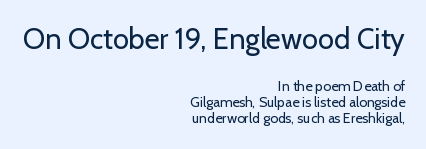
Q: Is the text bold? A: No.
Q: Is the text italic (slanted)? A: No, it is upright.
Q: Is the typeface a serif or a sans-serif typeface? A: Sans-serif.
Q: Is the text underlined? A: No.
Q: How is the paragraph aligned? A: Right-aligned.
Q: Is the spacing between letters normal or unusually wide? A: Normal.
Q: Is the spacing between lines tight, normal or loose? A: Tight.
Q: Which block of text is set in a larger size, the first (top) or the second (bottom)? A: The first (top) one.
Q: Width (condensed, normal, or wide)? A: Normal.
Q: Stroke contrast? A: Low.
Q: x-height? A: Medium.
Q: Monospaced? A: No.
